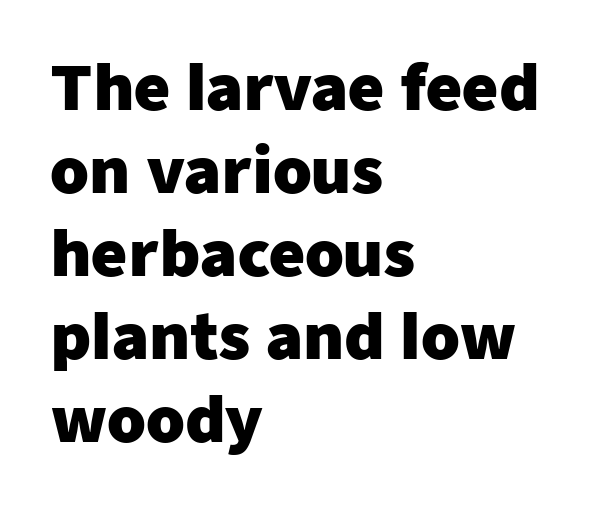
{"serif": "no", "italic": "no", "bold": "yes", "weight": "heavy", "width": "normal", "stroke_contrast": "low", "x_height": "medium", "monospaced": "no", "underline": "no", "align": "left", "line_spacing": "normal", "line_spacing_ratio": 1.34, "letter_spacing": "normal", "letter_spacing_em": 0.0, "glyph_px": 62}
